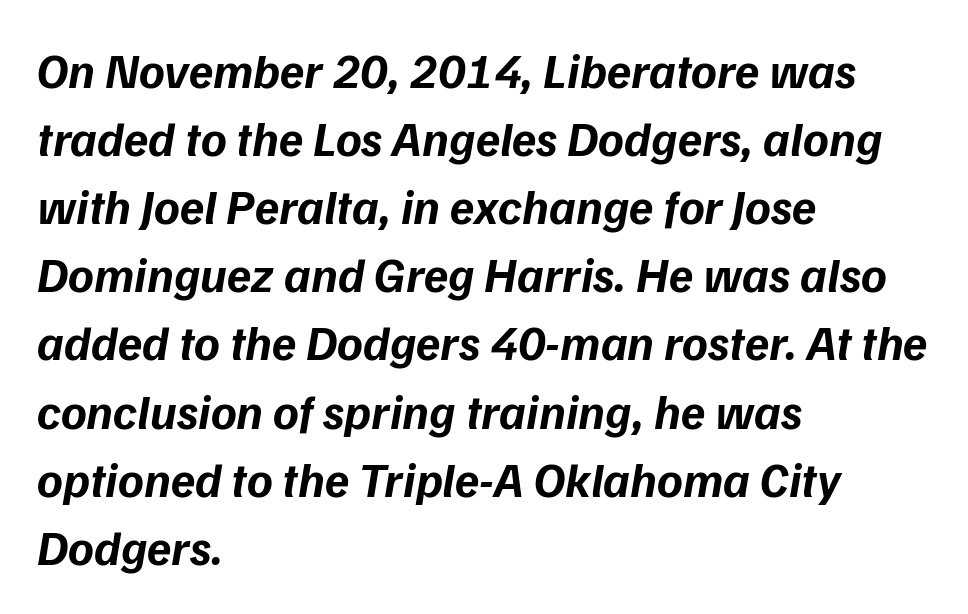
{"italic": "yes", "lean": "right", "slant_degrees": 9, "bold": "yes", "weight": "bold", "width": "normal", "stroke_contrast": "low", "x_height": "medium", "monospaced": "no", "underline": "no", "align": "left", "line_spacing": "normal", "line_spacing_ratio": 1.39, "letter_spacing": "normal", "letter_spacing_em": 0.0, "glyph_px": 49}
